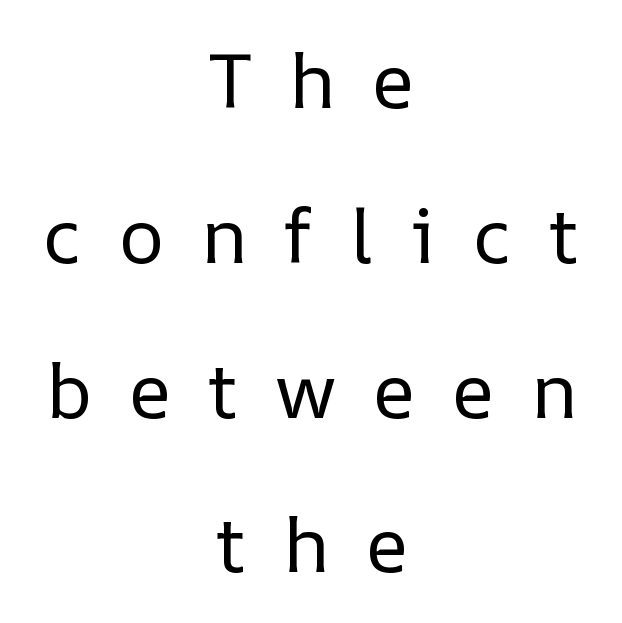
There is plenty of visible air inserted between adjacent glyphs. Is this a heavy cut? Hardly; it is regular or lighter. The space directly below the letters is spotless. The passage shown is typed in a proportional face where columns would drift.
